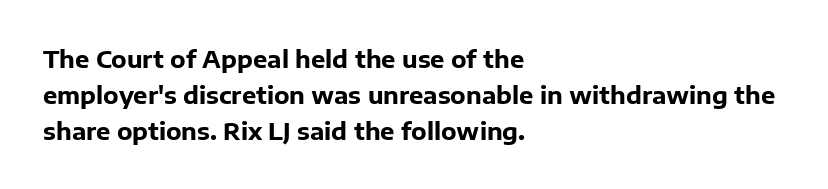
The image shows 24 px bold type, upright; set left-aligned, normal line spacing (1.5x), normal letter spacing, not underlined.
